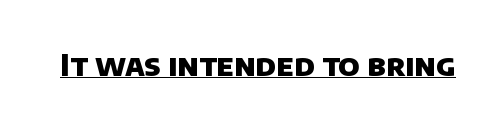
As a designer I'd log this as weight 700, bold. You can see a thin bar hugging the bottom of the glyphs. This rendering employs a face without finishing strokes, i.e., a sans-serif. Glyph-to-glyph distance matches everyday printed text.
